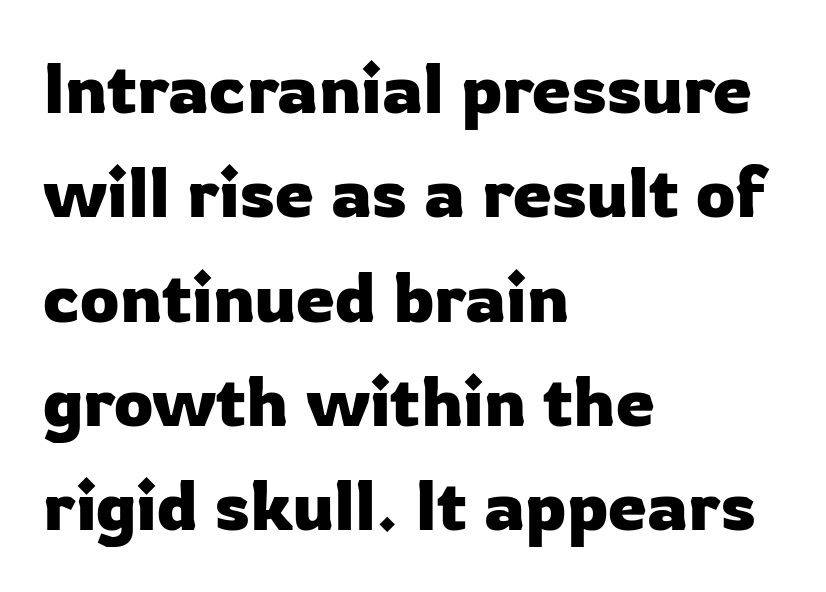
Underline: absent. Grotesque or geometric, the face here clearly has no serifs. Here the glyphs are tracked normally, forming tight word shapes. Every row of glyphs begins at an identical x-position on the left. Varying glyph widths throughout — classic text-font behaviour.
